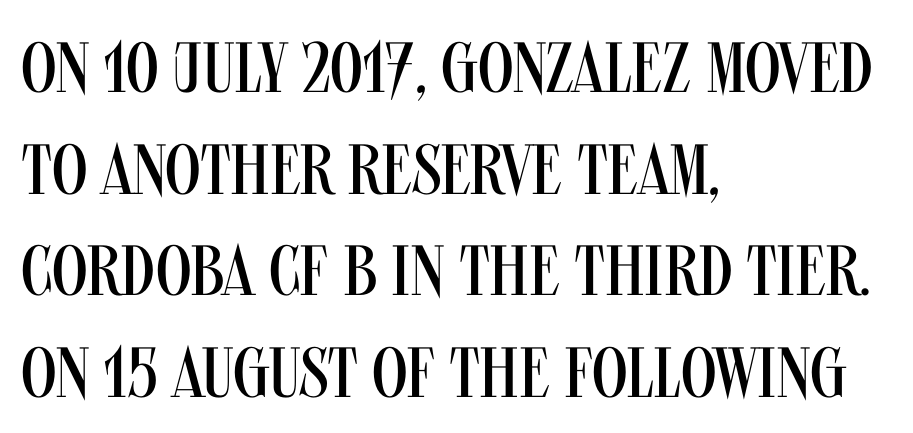
{"serif": "no", "italic": "no", "bold": "no", "weight": "regular", "width": "condensed", "stroke_contrast": "medium", "x_height": "large", "monospaced": "no", "underline": "no", "align": "left", "line_spacing": "normal", "line_spacing_ratio": 1.43, "letter_spacing": "normal", "letter_spacing_em": 0.0, "glyph_px": 71}
